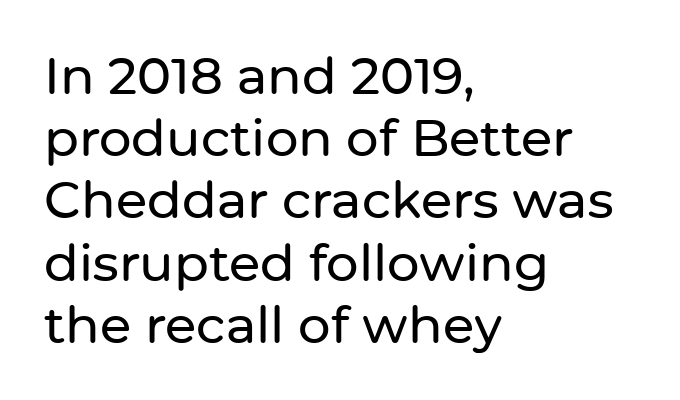
Any mark beneath the type? The region is blank. Standard letterfit; no display-style spreading of the glyphs. This sample has the flowing, uneven cadence of proportional lettering. The characters display no serif detailing; their extremities are plain. Leftover space on each line is placed entirely after the last word. Every stem runs plumb, perpendicular to the baseline.
